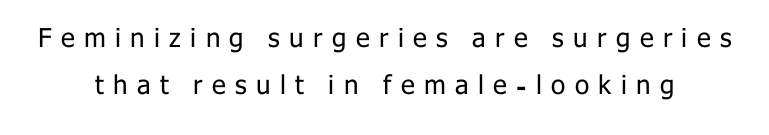
Q: Is the text bold? A: No.
Q: Is the text italic (slanted)? A: No, it is upright.
Q: Is the text underlined? A: No.
Q: How is the paragraph aligned? A: Centered.
Q: Is the spacing between letters normal or unusually wide? A: Unusually wide.
